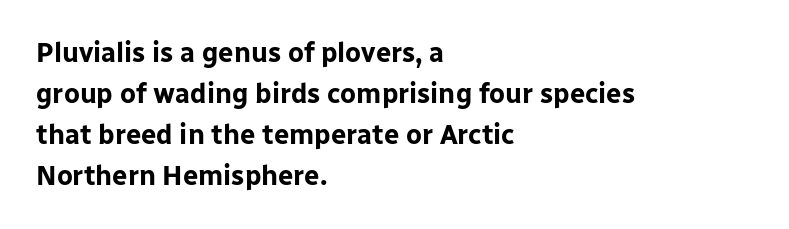
The image shows 27 px bold type, upright; set left-aligned, normal line spacing (1.52x), normal letter spacing, not underlined.
